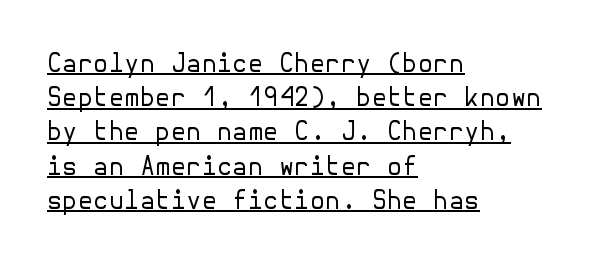
The image shows 25 px text type, upright; set left-aligned, normal line spacing (1.37x), normal letter spacing, underlined.
